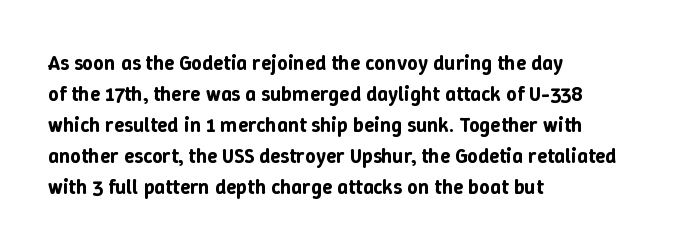
{"italic": "no", "underline": "no", "align": "left", "line_spacing": "normal", "line_spacing_ratio": 1.48, "letter_spacing": "normal", "letter_spacing_em": 0.0, "glyph_px": 21}
